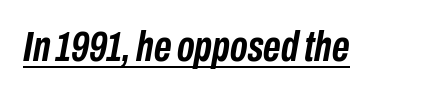
Somebody hit Ctrl+U on this one — the words are underlined. No extra tracking has been applied to these lines. Looks like regular typesetting: each glyph gets only the width it needs. Summary of weight: heavy, a full bold.
